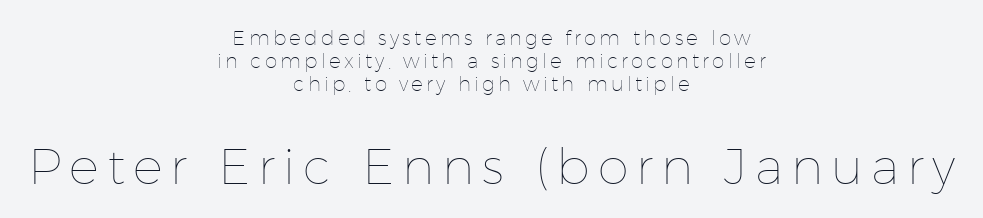
{"italic": "no", "bold": "no", "weight": "thin", "width": "normal", "stroke_contrast": "low", "x_height": "medium", "monospaced": "no", "underline": "no", "align": "center", "line_spacing": "tight", "line_spacing_ratio": 1.15, "larger_block": "second", "size_ratio": 2.5, "glyph_px": 50}
